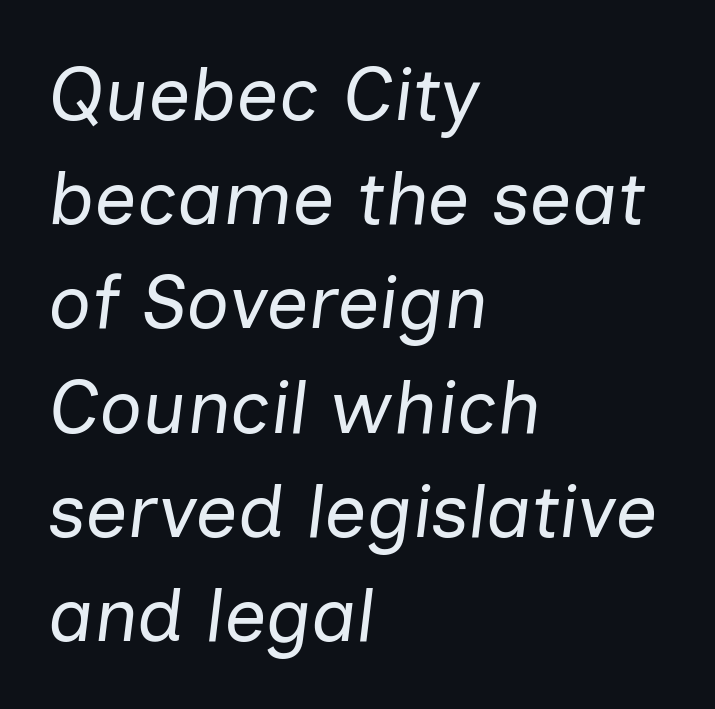
{"italic": "yes", "lean": "right", "slant_degrees": 7, "bold": "no", "weight": "regular", "width": "normal", "stroke_contrast": "low", "x_height": "medium", "monospaced": "no", "underline": "no", "align": "left", "line_spacing": "normal", "line_spacing_ratio": 1.39, "letter_spacing": "normal", "letter_spacing_em": 0.0, "glyph_px": 75}
